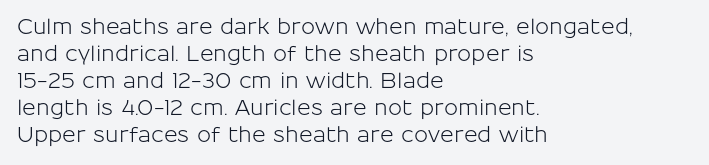
{"italic": "no", "underline": "no", "align": "left", "line_spacing": "normal", "line_spacing_ratio": 1.29, "letter_spacing": "normal", "letter_spacing_em": 0.0, "glyph_px": 21}
